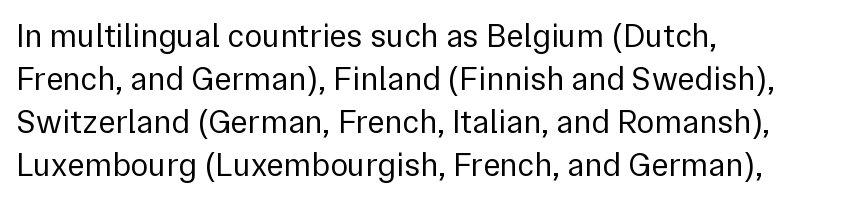
{"serif": "no", "italic": "no", "bold": "no", "weight": "regular", "width": "normal", "x_height": "medium", "monospaced": "no", "underline": "no", "align": "left", "line_spacing": "normal", "line_spacing_ratio": 1.3, "letter_spacing": "normal", "letter_spacing_em": 0.0, "glyph_px": 33}
